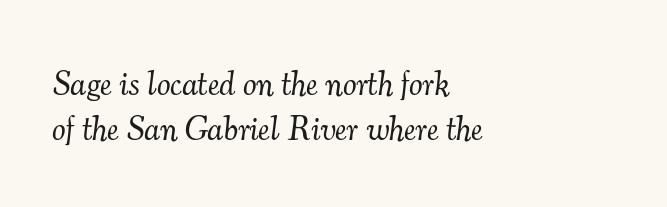
The image shows 34 px light serif type, italic (leaning right); set left-aligned, normal line spacing (1.31x), normal letter spacing, not underlined; medium stroke contrast and a small x-height.
